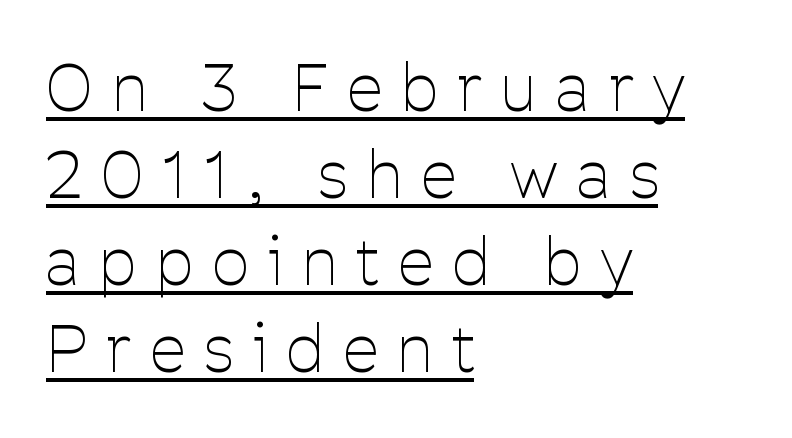
A sans-serif font was chosen for this passage. No extra ink here — the face is not bold. The rendering anchors every line to the left-hand side. These lines are rendered in a variable-pitch font. This sample uses expanded letter spacing, leaving extra air between glyphs.
